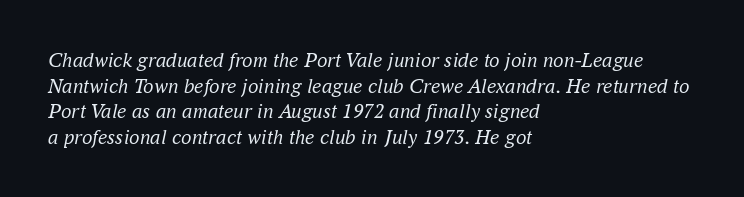
Q: Is the text bold? A: No.
Q: Is the text italic (slanted)? A: Yes, it leans right by about 16 degrees.
Q: Is the text underlined? A: No.
Q: How is the paragraph aligned? A: Left-aligned.
Q: Is the spacing between letters normal or unusually wide? A: Normal.
